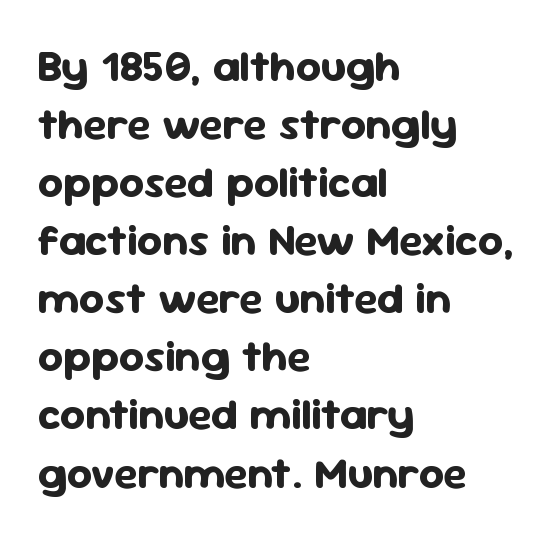
The image shows 44 px bold sans-serif type, upright; set left-aligned, normal line spacing (1.32x), normal letter spacing, not underlined; low stroke contrast and a medium x-height.
